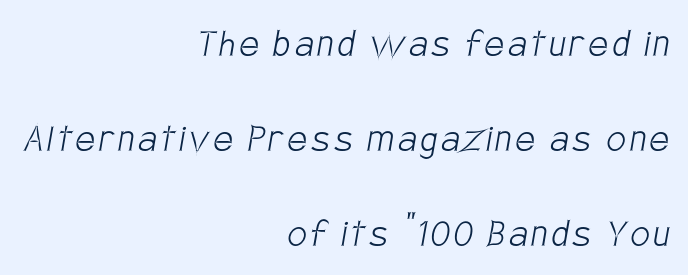
The font sits on the lighter half of the weight spectrum, regular included. Quick note: underline off. Honestly, the rows look like they've been pulled way apart. This is sans-serif lettering, the kind often seen on screens and signage. Varying glyph widths throughout — classic text-font behaviour. Each line ends at the same right margin while the left side varies.
